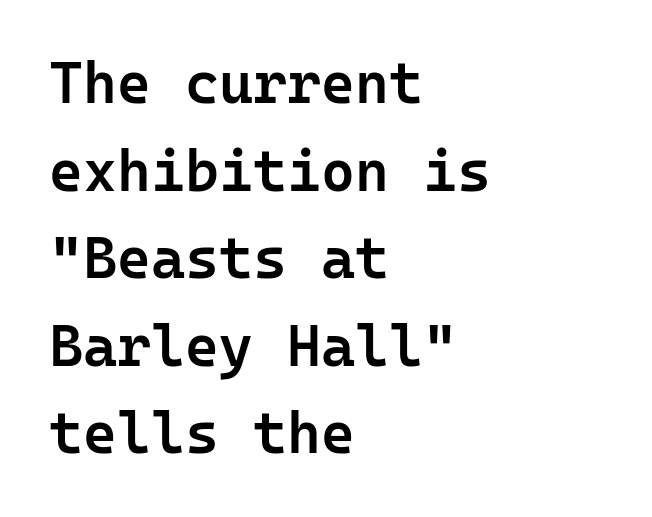
The image shows 58 px semibold sans-serif type, upright, monospaced; set left-aligned, normal line spacing (1.51x), normal letter spacing, not underlined; low stroke contrast and a medium x-height.
